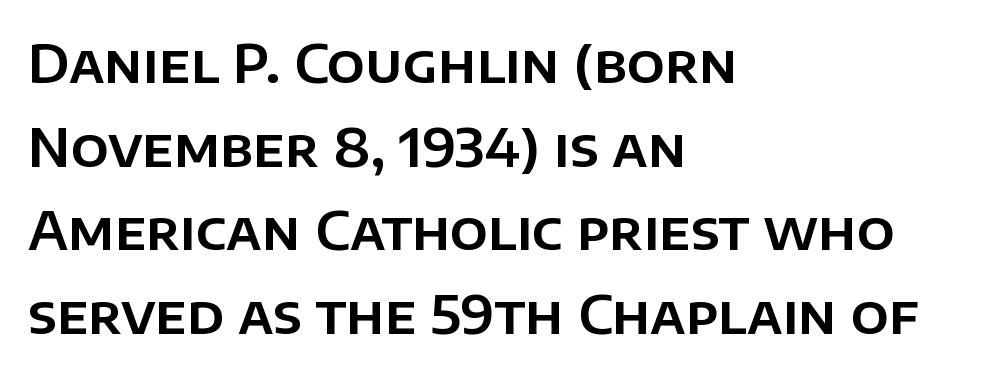
Q: Is the text italic (slanted)? A: No, it is upright.
Q: Is the typeface a serif or a sans-serif typeface? A: Sans-serif.
Q: Is the text underlined? A: No.
Q: How is the paragraph aligned? A: Left-aligned.
Q: Is the spacing between letters normal or unusually wide? A: Normal.
Q: Is the spacing between lines tight, normal or loose? A: Normal.
Q: Width (condensed, normal, or wide)? A: Normal.
Q: Stroke contrast? A: Low.
Q: x-height? A: Large.
Q: Monospaced? A: No.
